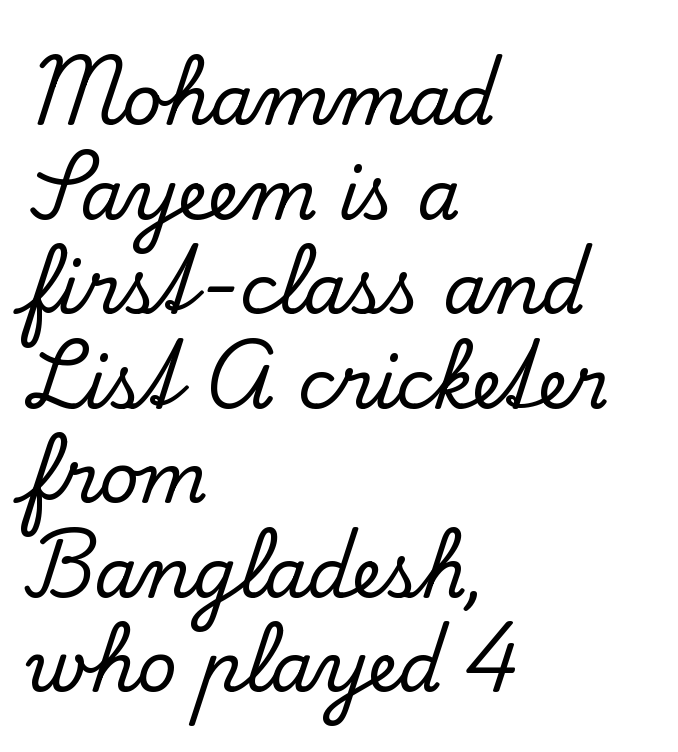
The image shows 69 px serif type; set left-aligned, normal line spacing (1.37x), normal letter spacing, not underlined; low stroke contrast and a small x-height.
